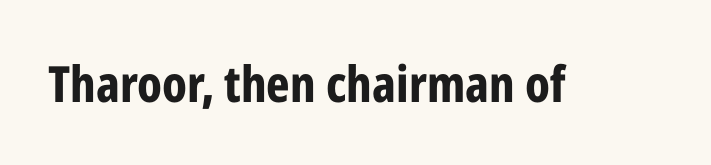
Q: Is the text bold? A: Yes.
Q: Is the text italic (slanted)? A: No, it is upright.
Q: Is the typeface a serif or a sans-serif typeface? A: Sans-serif.
Q: Is the text underlined? A: No.
Q: Is the spacing between letters normal or unusually wide? A: Normal.
Q: Width (condensed, normal, or wide)? A: Condensed.
Q: Stroke contrast? A: Low.
Q: x-height? A: Medium.
Q: Monospaced? A: No.
